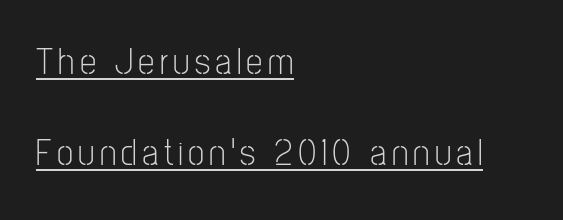
Q: Is the text bold? A: No.
Q: Is the text italic (slanted)? A: No, it is upright.
Q: Is the typeface a serif or a sans-serif typeface? A: Sans-serif.
Q: Is the text underlined? A: Yes.
Q: How is the paragraph aligned? A: Left-aligned.
Q: Is the spacing between lines tight, normal or loose? A: Loose.
Q: Width (condensed, normal, or wide)? A: Condensed.
Q: Stroke contrast? A: Low.
Q: x-height? A: Medium.
Q: Monospaced? A: No.
